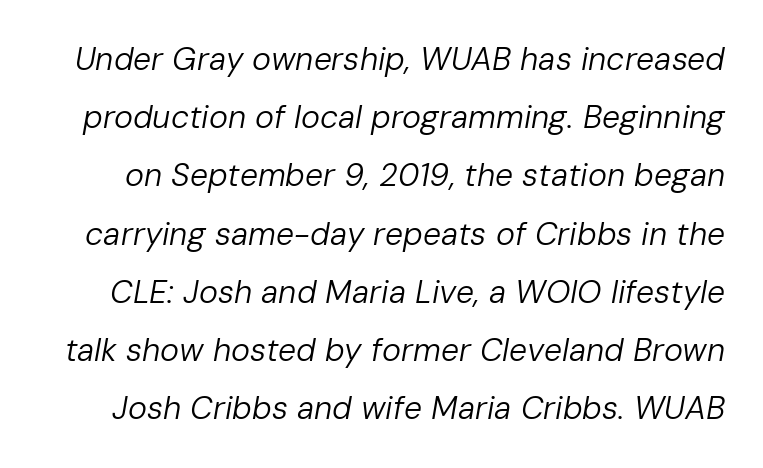
Every character sits at an angle, as italics do. Descender tails drop into unmarked territory. The strokes carry an ordinary text weight at most. Observe the ordinary spacing: letters are neighbours, not strangers. The passage shown is typed in a proportional face where columns would drift.
